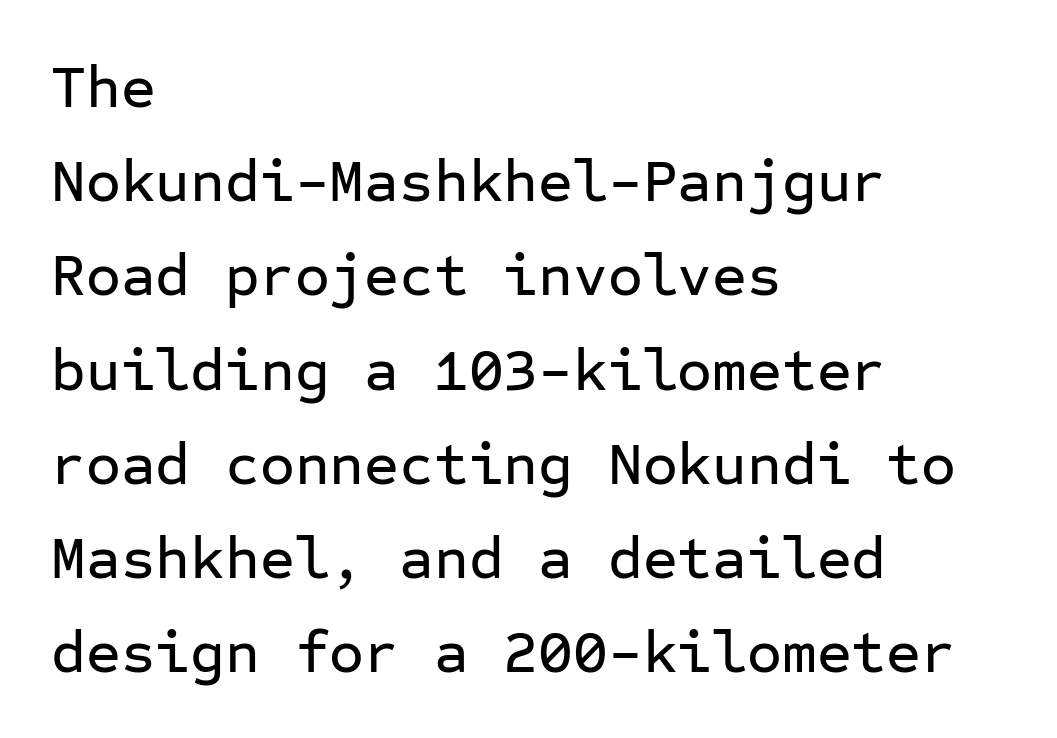
The image shows 60 px sans-serif type, upright, monospaced; set left-aligned, normal line spacing (1.57x), normal letter spacing, not underlined; low stroke contrast and a medium x-height.
